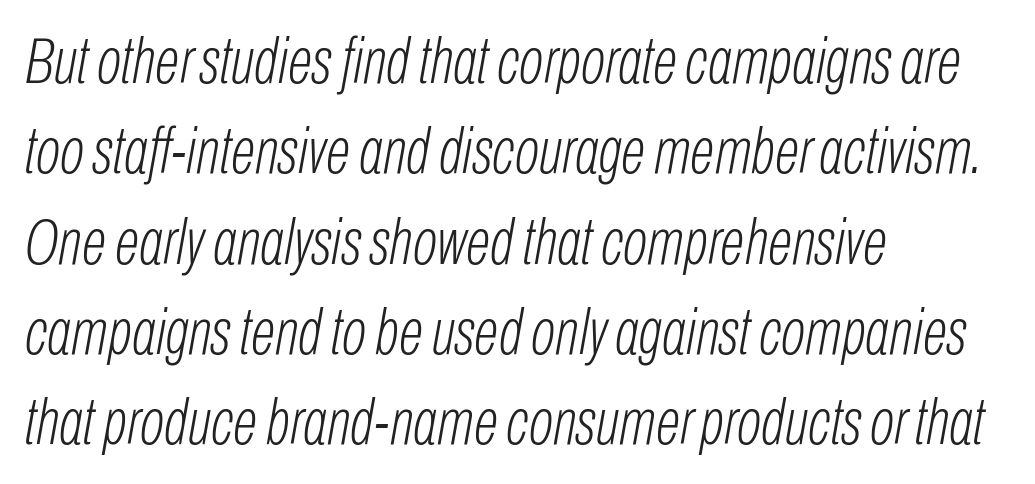
The image shows 65 px light, condensed type, italic (leaning right); set left-aligned, normal line spacing (1.39x), normal letter spacing, not underlined; low stroke contrast and a medium x-height.
